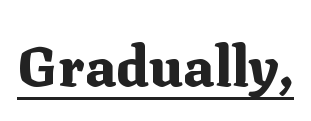
Each letter keeps its own natural width here, so spacing adapts to shape. Tracking here is standard; glyphs follow each other at the usual distance. The lettering holds an erect, upright posture throughout. Bold? Absolutely — the strokes are thick and heavy. The typeface chosen for these lines features serifs. Decoration check: the copy is underlined.
